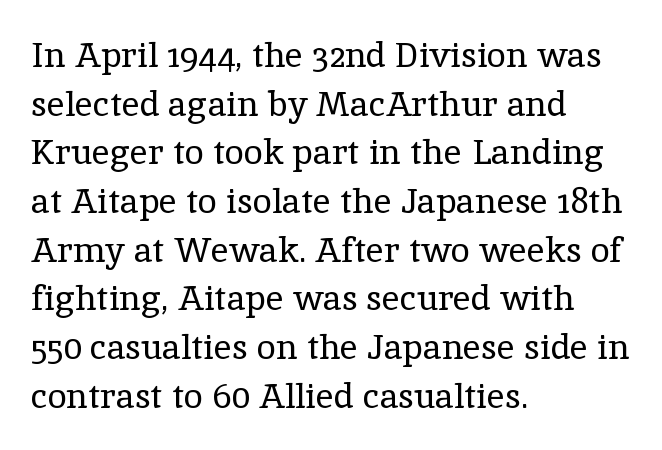
The image shows 35 px regular-weight serif type, upright; set left-aligned, normal line spacing (1.39x), normal letter spacing, not underlined; a medium x-height.
